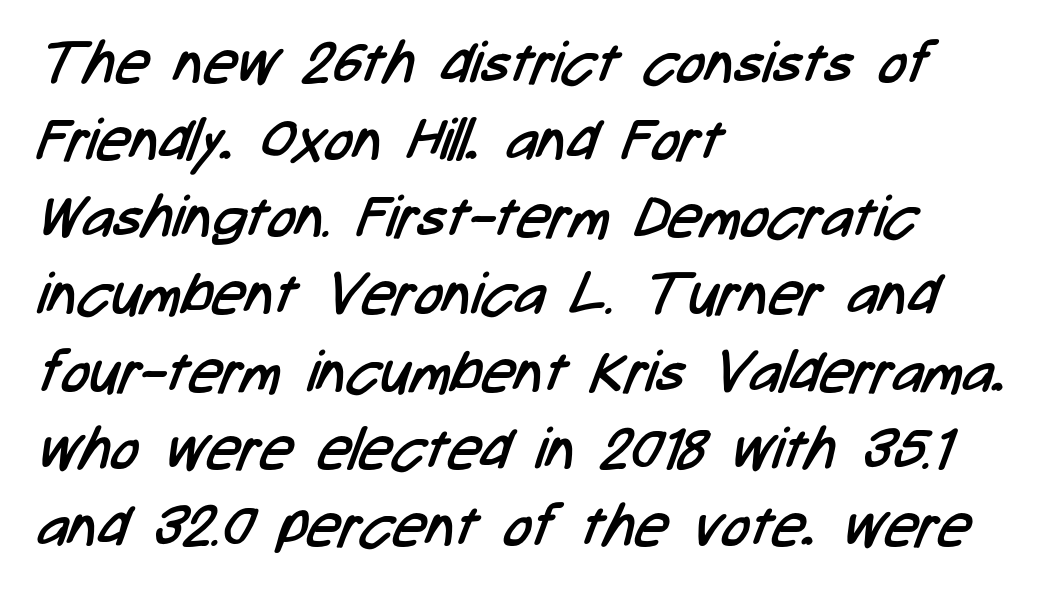
To sum up the face: it is a sans, with no serifs. Beneath every word, the page is bare. Regular leading. The face used here is proportionally spaced, like ordinary book or web type. These lines are set flush left with a ragged right edge. Compared with typical body copy, the letter spacing here is the same.
